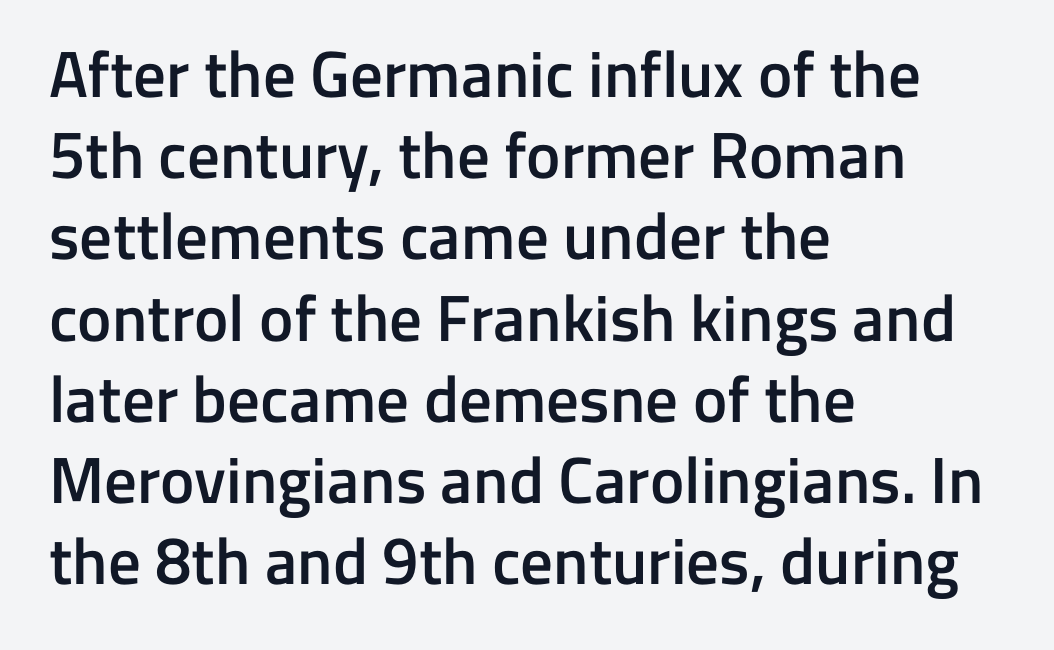
The image shows 65 px semibold sans-serif type, upright; set left-aligned, normal line spacing (1.25x), normal letter spacing, not underlined; low stroke contrast and a medium x-height.
